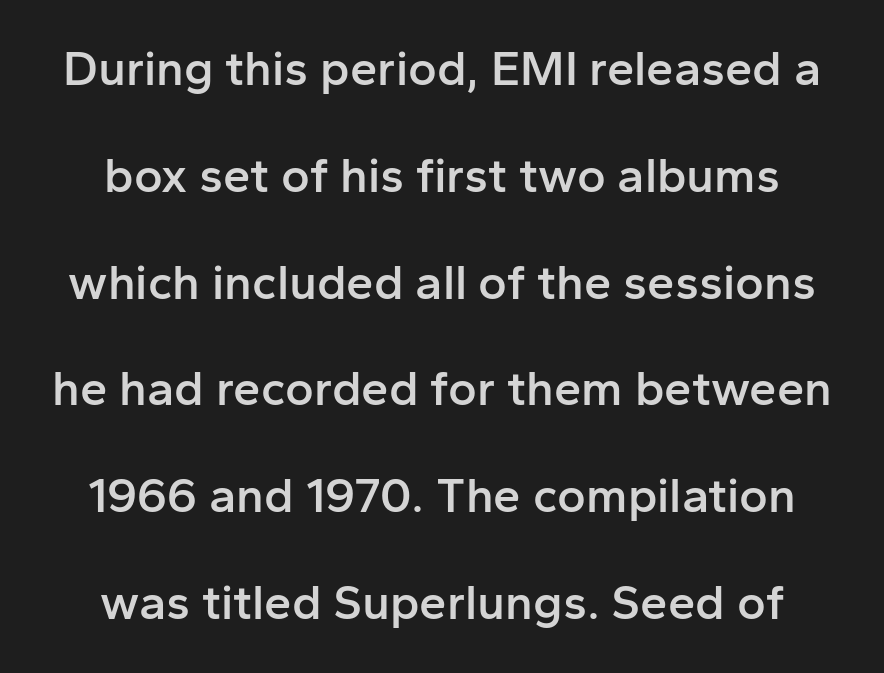
The image shows 49 px semibold sans-serif type, upright; set loose line spacing (2.18x), normal letter spacing, not underlined; low stroke contrast and a medium x-height.
